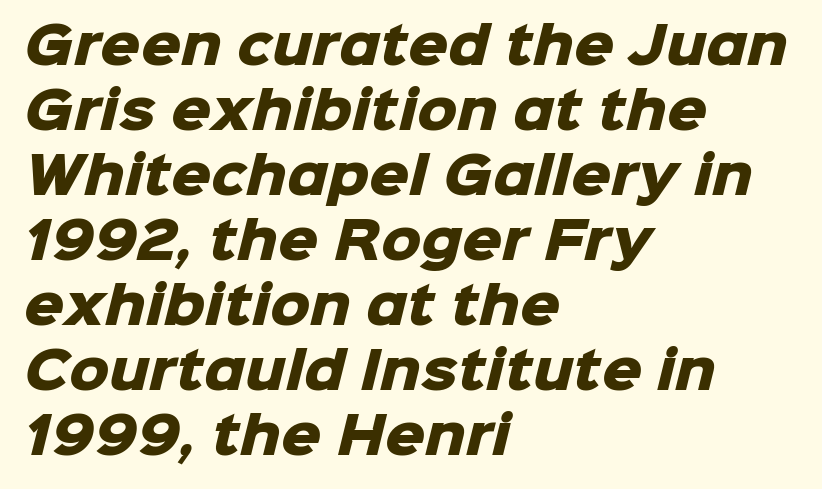
The image shows 50 px heavy sans-serif type; set left-aligned, normal line spacing (1.3x), normal letter spacing, not underlined; low stroke contrast and a medium x-height.
